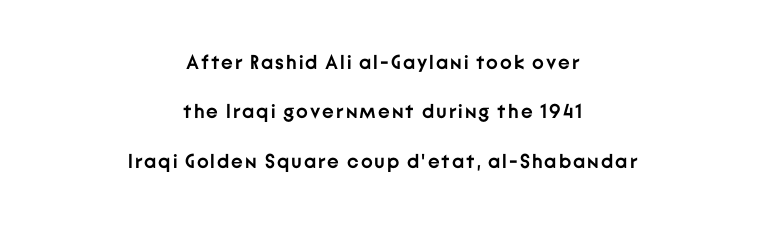
Interline gaps are noticeably wide in this sample. Tall strokes in this sample are plumb rather than angled. The glyphs are unaccompanied by any horizontal stroke below them. Emphasis by weight is at full strength: bold. This rendering uses center alignment, leaving both contours irregular but symmetric.
